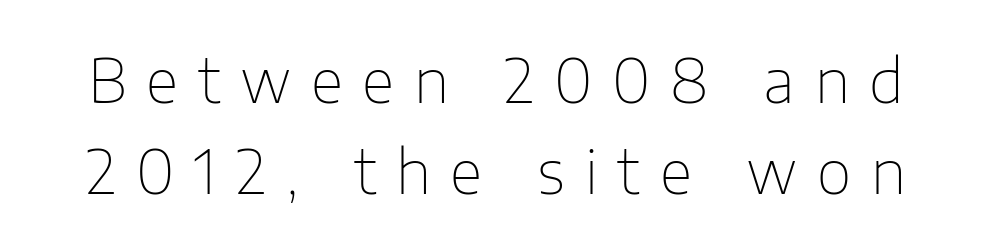
{"serif": "no", "italic": "no", "bold": "no", "weight": "thin", "width": "normal", "stroke_contrast": "low", "x_height": "medium", "monospaced": "no", "underline": "no", "line_spacing": "normal", "line_spacing_ratio": 1.52, "letter_spacing": "wide", "letter_spacing_em": 0.33, "glyph_px": 60}
